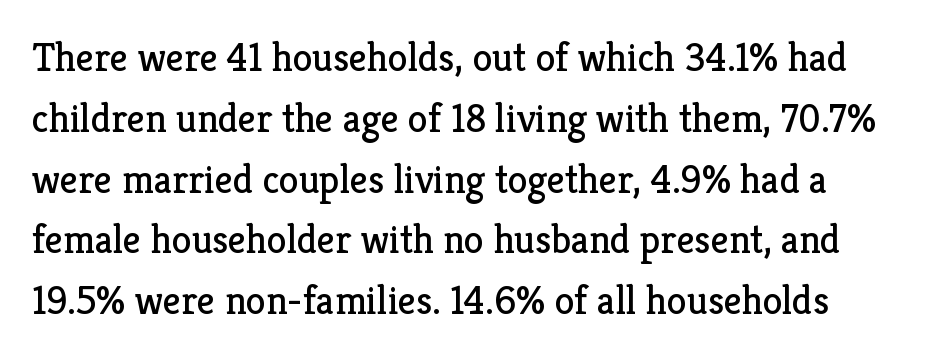
{"serif": "yes", "italic": "no", "bold": "no", "weight": "regular", "width": "normal", "stroke_contrast": "low", "x_height": "medium", "monospaced": "no", "underline": "no", "line_spacing": "normal", "line_spacing_ratio": 1.52, "letter_spacing": "normal", "letter_spacing_em": 0.0, "glyph_px": 40}
